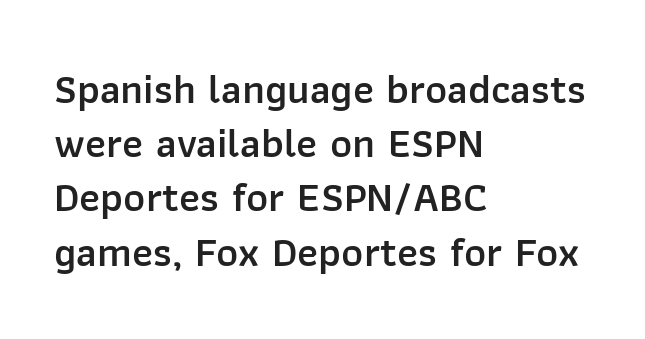
The image shows 42 px semibold sans-serif type, upright; set left-aligned, normal line spacing (1.29x), normal letter spacing, not underlined; low stroke contrast and a medium x-height.
